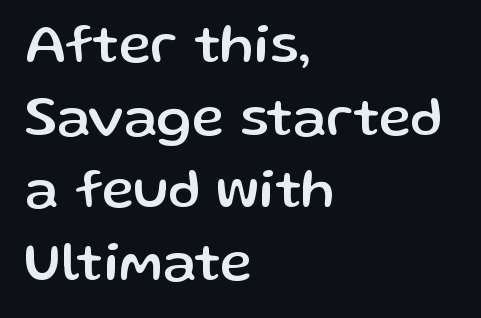
Q: Is the text italic (slanted)? A: No, it is upright.
Q: Is the typeface a serif or a sans-serif typeface? A: Sans-serif.
Q: Is the text underlined? A: No.
Q: How is the paragraph aligned? A: Left-aligned.
Q: Is the spacing between letters normal or unusually wide? A: Normal.
Q: Is the spacing between lines tight, normal or loose? A: Normal.
Q: Width (condensed, normal, or wide)? A: Normal.
Q: Stroke contrast? A: Low.
Q: x-height? A: Medium.
Q: Monospaced? A: No.
